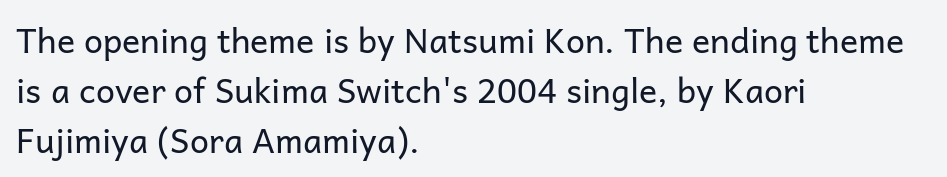
Nope, no serifs anywhere on these letters. Leading: standard. The string is rendered with underlining switched off. Here the designer chose a conventional face with non-uniform glyph widths. No extra ink here — the face is not bold. The letters sit at their default tracking, neither squeezed nor spread.
